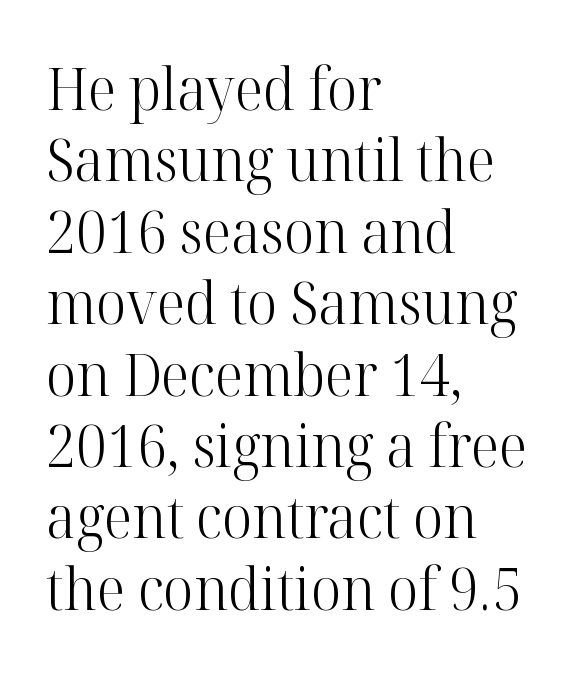
{"serif": "yes", "italic": "no", "bold": "no", "weight": "light", "width": "normal", "stroke_contrast": "high", "x_height": "medium", "monospaced": "no", "underline": "no", "align": "left", "line_spacing_ratio": 1.21, "letter_spacing": "normal", "letter_spacing_em": 0.0, "glyph_px": 59}
